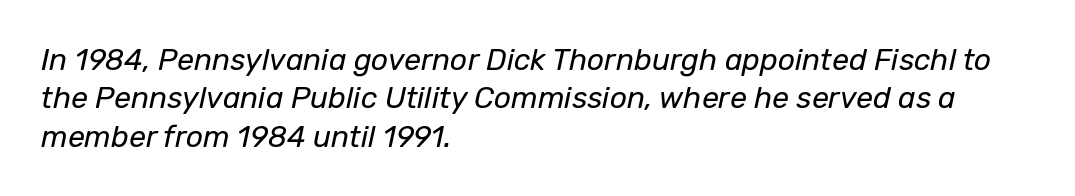
Rendered with sloped, italic letterforms. Rule under the text: the space is simply empty. These lines are rendered in a variable-pitch font. The block of text has a typical density, with ordinary space between rows. Visually the block forms a straight wall on the left and a jagged coastline on the right. Weight class: somewhere from thin through regular.
